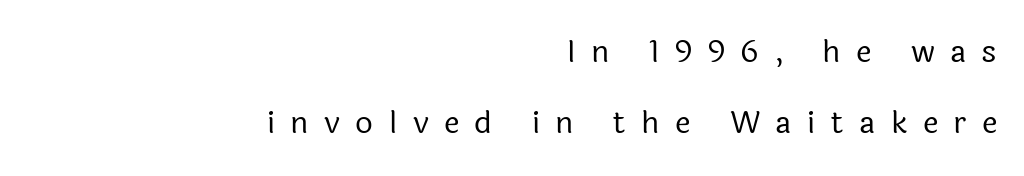
Q: Is the text bold? A: No.
Q: Is the text italic (slanted)? A: No, it is upright.
Q: Is the typeface a serif or a sans-serif typeface? A: Sans-serif.
Q: Is the text underlined? A: No.
Q: How is the paragraph aligned? A: Right-aligned.
Q: Is the spacing between letters normal or unusually wide? A: Unusually wide.
Q: Is the spacing between lines tight, normal or loose? A: Loose.
Q: Width (condensed, normal, or wide)? A: Normal.
Q: x-height? A: Medium.
Q: Monospaced? A: No.
